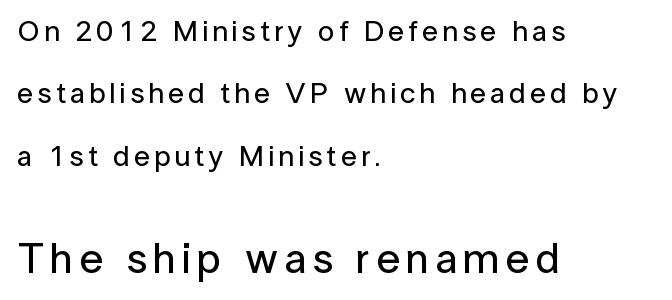
The leading is generous, giving the passage an open texture. Serifs: no, the terminals of the letterforms are clean. Typeset ragged right — the left edge is the straight one. Descender tails drop into unmarked territory. Notice how the stems are strictly vertical — no italics here.
